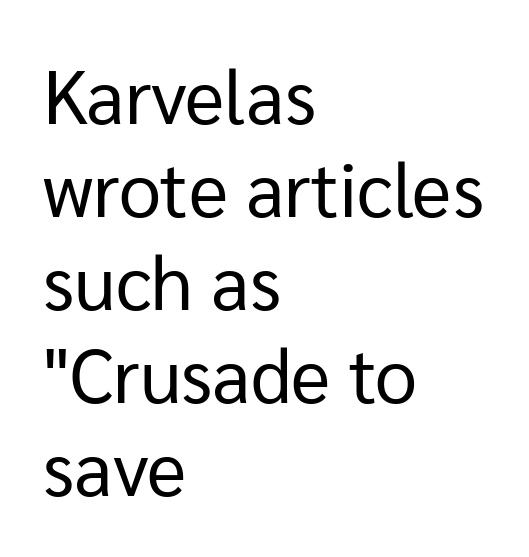
Tall strokes in this sample are plumb rather than angled. Looks like regular typesetting: each glyph gets only the width it needs. The weight tops out at a normal text grade. The passage shown is typeset with a sans-serif family.
